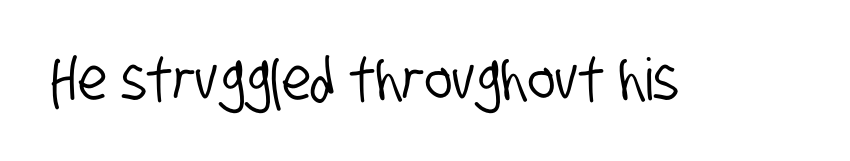
Q: Is the typeface a serif or a sans-serif typeface? A: Sans-serif.
Q: Is the text underlined? A: No.
Q: Is the spacing between letters normal or unusually wide? A: Normal.
Q: Width (condensed, normal, or wide)? A: Condensed.
Q: Stroke contrast? A: Low.
Q: x-height? A: Large.
Q: Monospaced? A: No.
